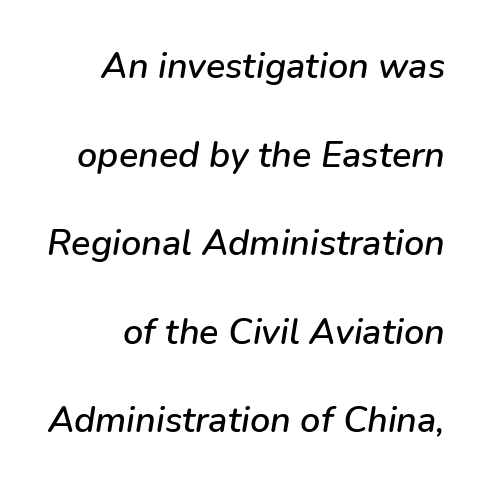
Q: Is the text italic (slanted)? A: Yes, it leans right by about 9 degrees.
Q: Is the text underlined? A: No.
Q: Is the spacing between letters normal or unusually wide? A: Normal.
Q: Is the spacing between lines tight, normal or loose? A: Loose.
Q: Width (condensed, normal, or wide)? A: Normal.
Q: Stroke contrast? A: Low.
Q: x-height? A: Medium.
Q: Monospaced? A: No.
